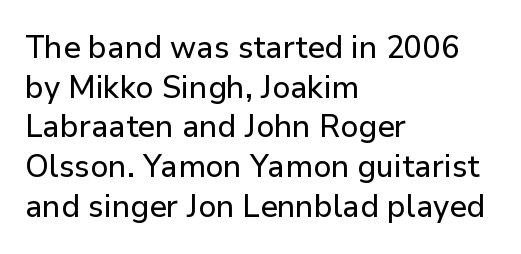
The image shows 32 px sans-serif type, upright; set left-aligned, line spacing 1.24x, normal letter spacing, not underlined; low stroke contrast and a medium x-height.
